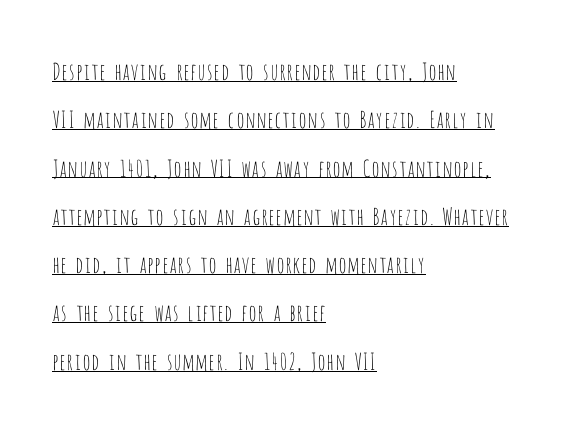
The image shows 23 px text type, upright; set left-aligned, loose line spacing (2.1x), normal letter spacing, underlined.
